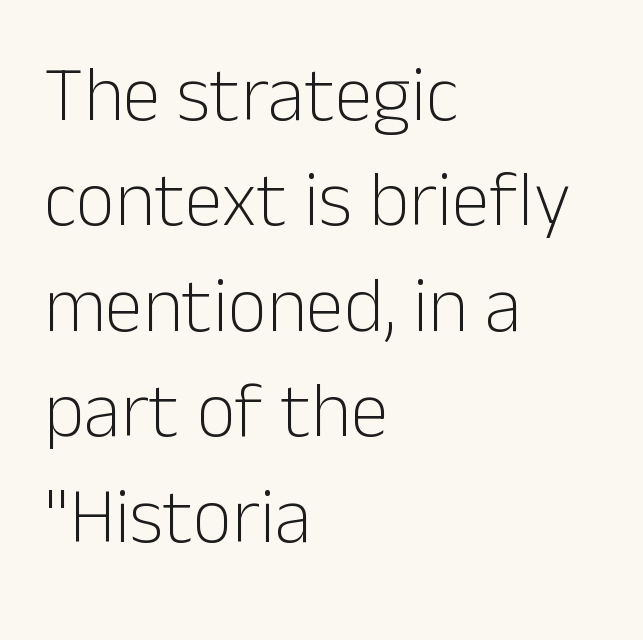
The image shows 77 px light sans-serif type, upright; set left-aligned, normal line spacing (1.37x), normal letter spacing, not underlined; low stroke contrast and a medium x-height.
